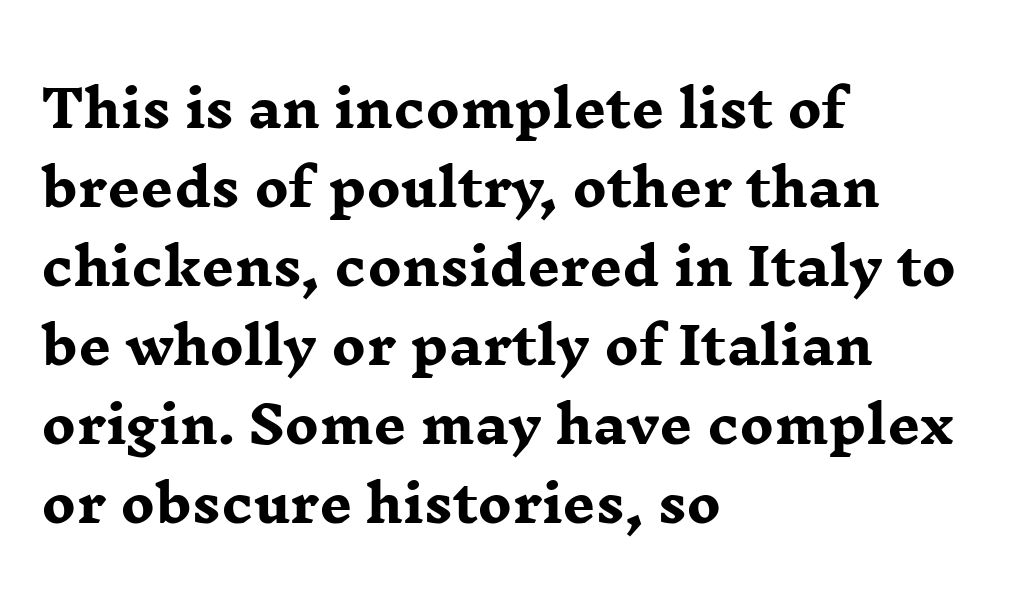
One glance says typical: line gaps are just what's usual. The specimen reads as upright at a glance. The letters sit at their default tracking, neither squeezed nor spread. Think of a printed novel: that variable character pitch is what you see here. Chunky letters — that's bold for sure. Descenders hang freely into open space.
